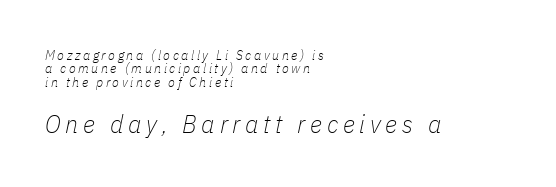
{"italic": "yes", "lean": "right", "slant_degrees": 11, "bold": "no", "underline": "no", "align": "left", "line_spacing": "tight", "line_spacing_ratio": 0.96, "larger_block": "second", "size_ratio": 1.86, "glyph_px": 26}
